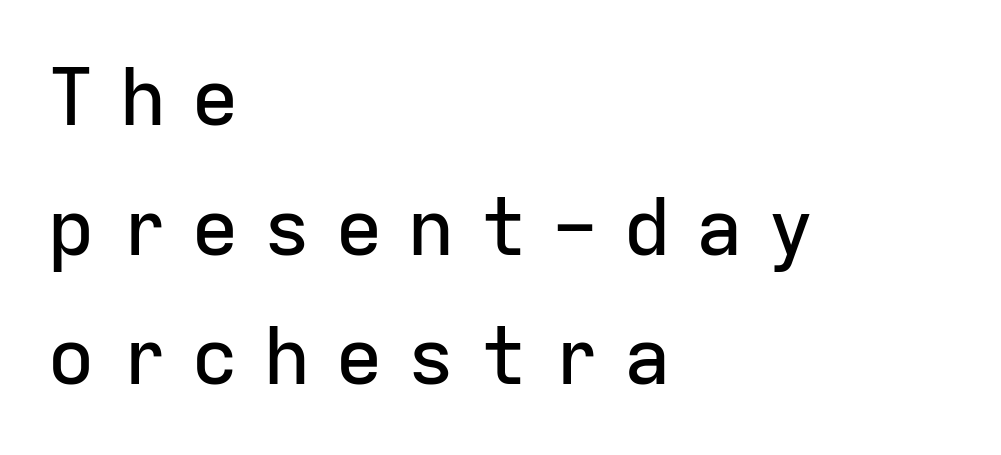
The image shows 80 px sans-serif type, upright, monospaced; set left-aligned, normal line spacing (1.62x), unusually wide letter spacing (+0.3 em), not underlined; low stroke contrast and a medium x-height.
